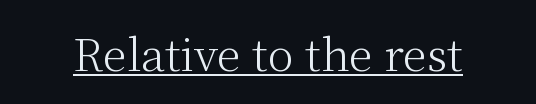
Has an underline been added? It has. Each letter keeps its own natural width here, so spacing adapts to shape. Rendered with straight, roman letterforms. A typesetter would call this zero additional tracking.
